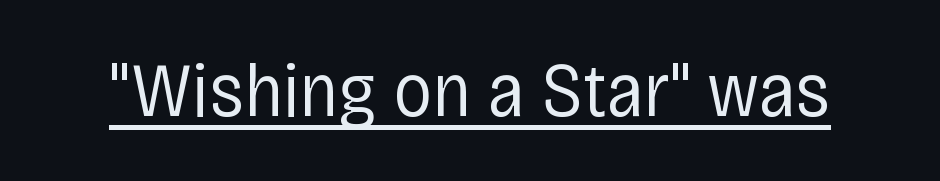
Nope, not italic — everything's standing straight. Note: no serifs on the glyphs. You could not count columns in this text — the font is proportionally spaced. Descenders here cross a horizontal rule under the line. On a weight scale, this lands at 450 or below. In terms of letterspacing, this is plain default setting.
